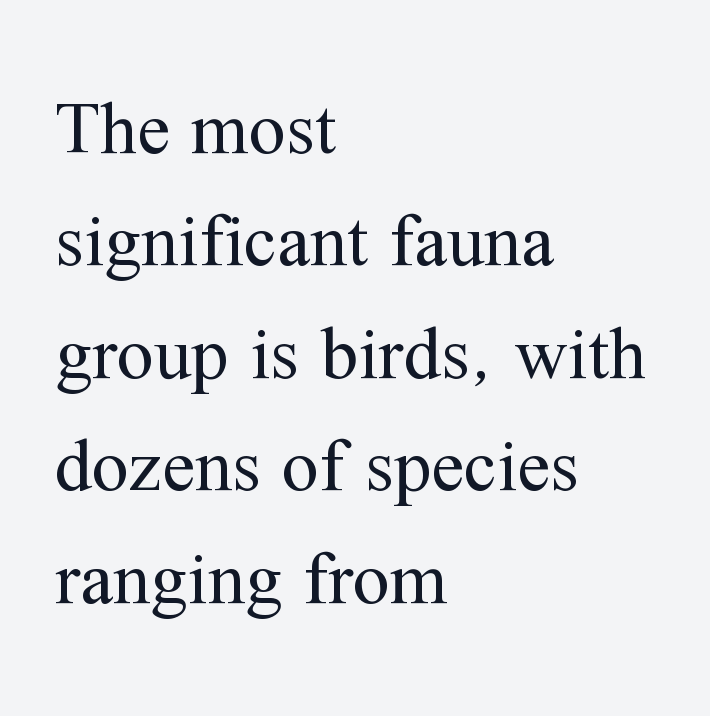
The image shows 74 px regular-weight serif type, upright; set left-aligned, normal line spacing (1.52x), normal letter spacing, not underlined; medium stroke contrast and a medium x-height.
